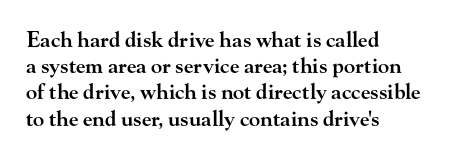
The image shows 21 px text type, upright; set left-aligned, normal line spacing (1.25x), normal letter spacing, not underlined.
